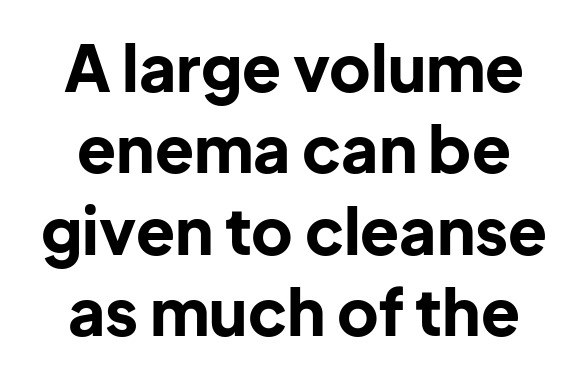
This rendering uses center alignment, leaving both contours irregular but symmetric. Unlike a traditional serif, this face leaves its strokes unadorned. Posture: vertical. This sample keeps an unexceptional amount of space between lines.
